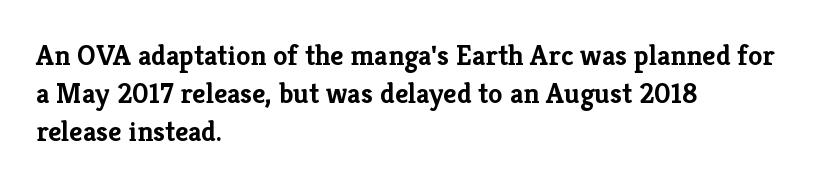
The passage shown is not underscored anywhere. The lettering stays uniformly vertical, giving the passage a roman look. This rendering employs a face with finishing strokes, i.e., a serif. Each letter keeps its own natural width here, so spacing adapts to shape. Stroke thickness is high; the sample reads as a true bold. Casual observation: everything's shoved over to the left.
